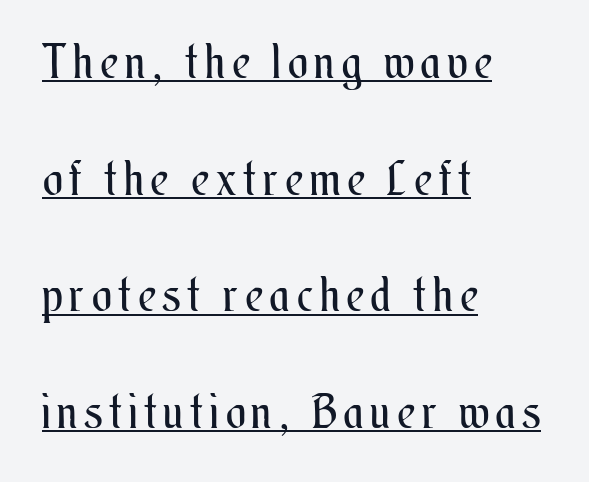
Q: Is the text bold? A: No.
Q: Is the text italic (slanted)? A: No, it is upright.
Q: Is the text underlined? A: Yes.
Q: How is the paragraph aligned? A: Left-aligned.
Q: Is the spacing between lines tight, normal or loose? A: Loose.
Q: Width (condensed, normal, or wide)? A: Condensed.
Q: Stroke contrast? A: Medium.
Q: x-height? A: Small.
Q: Monospaced? A: No.
